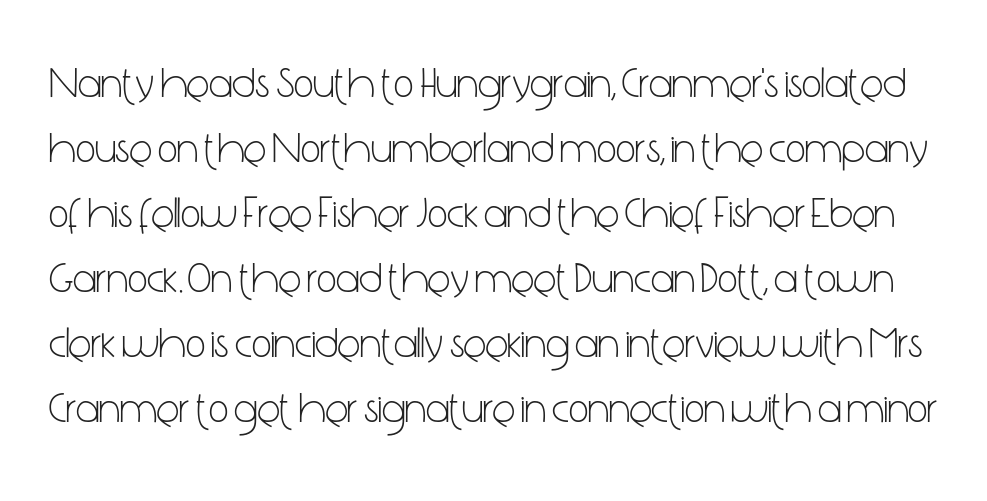
This sample keeps an unexceptional amount of space between lines. This rendering leaves character spacing at its baseline value. The face looks like a standard text weight, possibly lighter. Ascenders rise straight up at ninety degrees. The rendering uses natural spacing where letterforms have individual widths.
